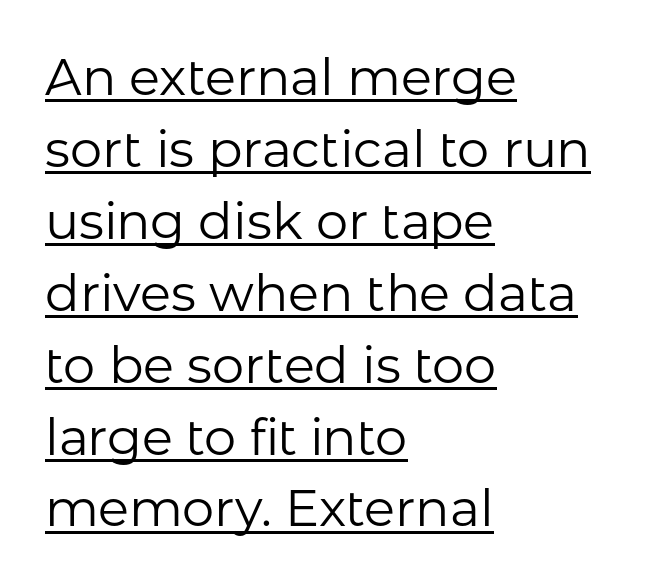
{"serif": "no", "italic": "no", "bold": "no", "weight": "regular", "width": "normal", "stroke_contrast": "low", "x_height": "medium", "monospaced": "no", "underline": "yes", "align": "left", "line_spacing": "normal", "line_spacing_ratio": 1.41, "letter_spacing": "normal", "letter_spacing_em": 0.0, "glyph_px": 51}
